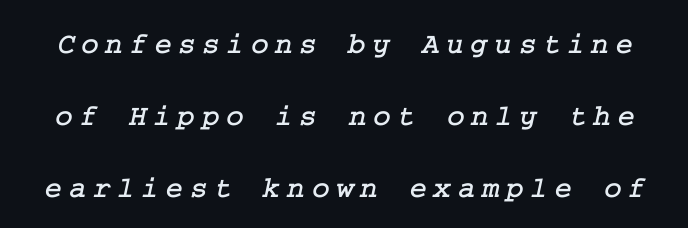
Q: Is the typeface a serif or a sans-serif typeface? A: Serif.
Q: Is the text underlined? A: No.
Q: Is the spacing between letters normal or unusually wide? A: Unusually wide.
Q: Is the spacing between lines tight, normal or loose? A: Loose.
Q: Width (condensed, normal, or wide)? A: Normal.
Q: Stroke contrast? A: Low.
Q: x-height? A: Medium.
